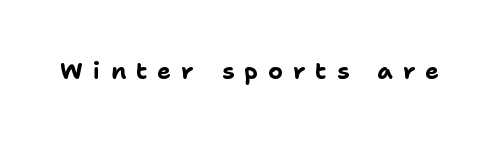
Style check: upright. The area under the type is left untouched. A typesetter would call this heavily tracked-out type. Typographic density is high because the face is bold.
